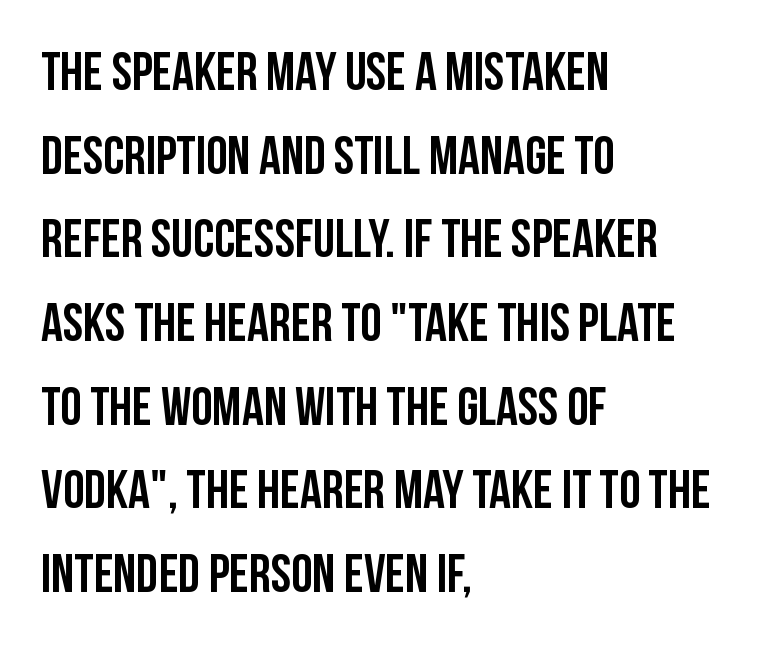
Q: Is the text italic (slanted)? A: No, it is upright.
Q: Is the typeface a serif or a sans-serif typeface? A: Sans-serif.
Q: Is the text underlined? A: No.
Q: How is the paragraph aligned? A: Left-aligned.
Q: Is the spacing between letters normal or unusually wide? A: Normal.
Q: Is the spacing between lines tight, normal or loose? A: Normal.
Q: Width (condensed, normal, or wide)? A: Condensed.
Q: Stroke contrast? A: Low.
Q: x-height? A: Large.
Q: Monospaced? A: No.
